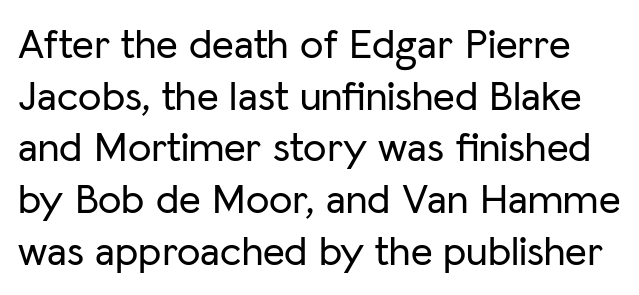
The image shows 42 px sans-serif type, upright; set line spacing 1.23x, normal letter spacing, not underlined; low stroke contrast and a medium x-height.
